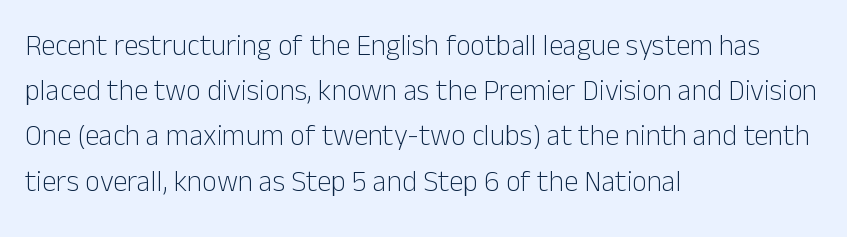
The image shows 29 px light sans-serif type, upright; set left-aligned, normal line spacing (1.56x), normal letter spacing, not underlined; low stroke contrast and a medium x-height.
